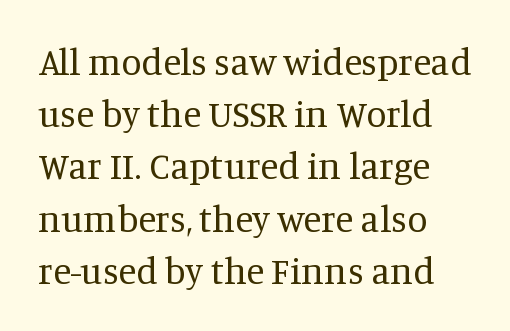
The face used here is proportionally spaced, like ordinary book or web type. The text block is weighted toward the left margin, trailing off unevenly rightward. When letters stand straight like this, we call the style roman or upright. No extra ink here — the face is not bold. The baseline area is clear. Rows of type keep a routine distance in the vertical direction.
